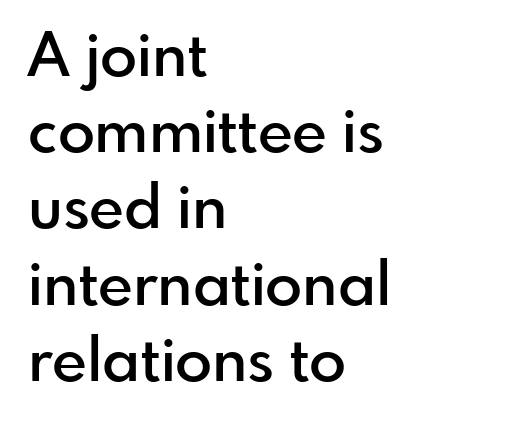
The image shows 61 px semibold sans-serif type, upright; set left-aligned, normal line spacing (1.25x), normal letter spacing, not underlined; low stroke contrast and a small x-height.
